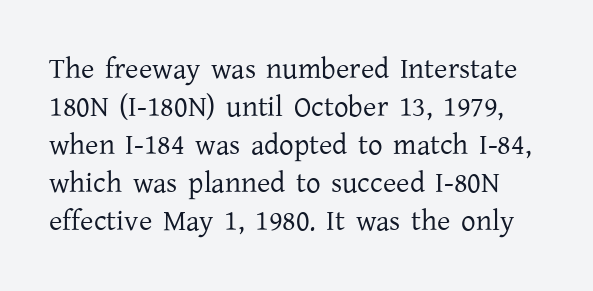
Do the characters align in a grid? No, the font is proportional. The passage shown stacks its lines at a standard gap. The glyphs in this specimen are seriffed. You could call the tracking neutral — neither tight nor loose.
